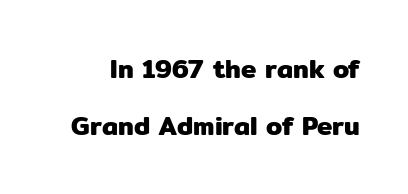
Q: Is the text italic (slanted)? A: No, it is upright.
Q: Is the text underlined? A: No.
Q: Is the spacing between letters normal or unusually wide? A: Normal.
Q: Is the spacing between lines tight, normal or loose? A: Loose.
